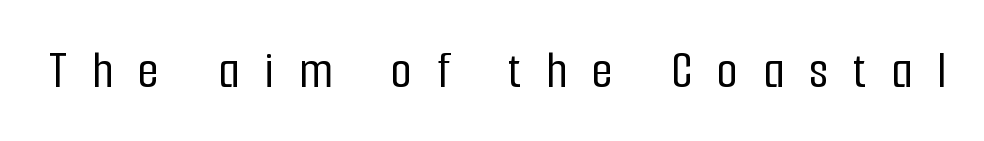
Typographically, this falls in the sans-serif category. Does the lettering tilt? It doesn't — this is upright. These lines are rendered in a variable-pitch font. Beneath every word, the page is bare.
